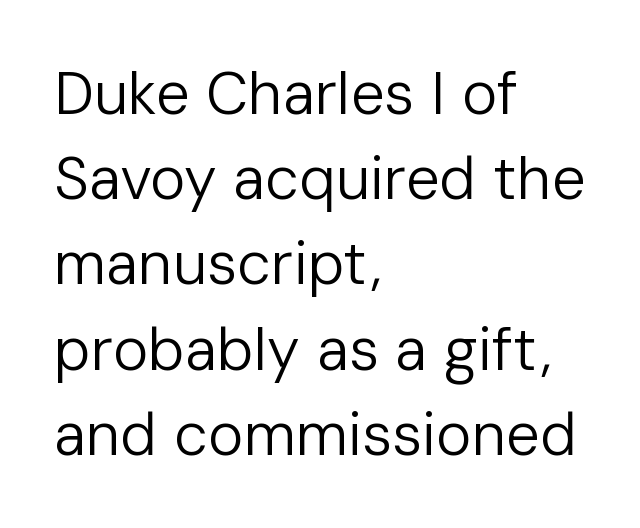
{"serif": "no", "italic": "no", "bold": "no", "weight": "regular", "width": "normal", "stroke_contrast": "low", "x_height": "medium", "monospaced": "no", "underline": "no", "align": "left", "line_spacing": "normal", "line_spacing_ratio": 1.42, "letter_spacing": "normal", "letter_spacing_em": 0.0, "glyph_px": 60}
